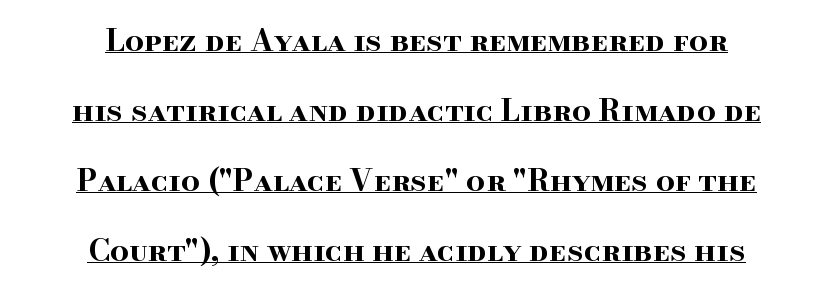
The image shows 30 px bold, wide serif type, upright; set centered, loose line spacing (2.33x), normal letter spacing, underlined; high stroke contrast and a small x-height.
